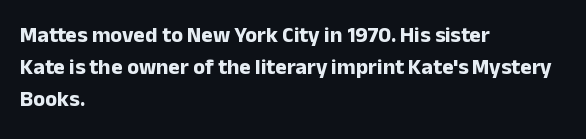
These lines were composed using upright roman letters. Bare-footed words on every line. The vertical gap from one line to the next is medium. Leftover space on each line is placed entirely after the last word. The line texture is even and compact thanks to regular tracking.
